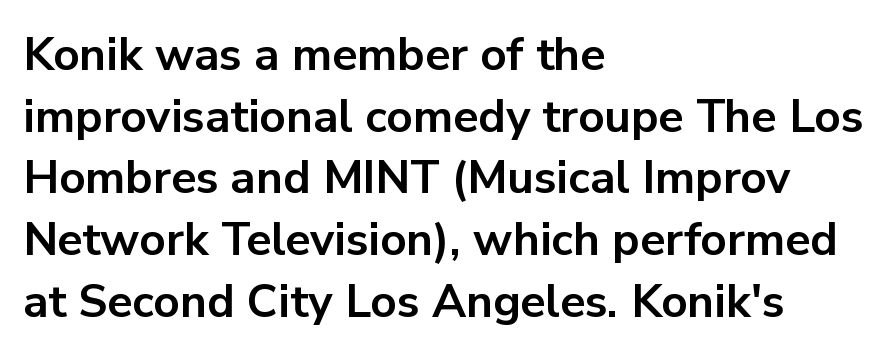
Quick note: underline off. This block has exactly the height ordinary leading produces. The font is running at its bold setting. Leftover space on each line is placed entirely after the last word. Proportional: the letters do not fall into vertical columns.
